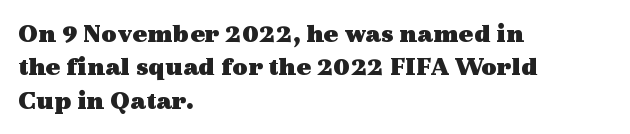
There is no visible air inserted between adjacent glyphs. Compared with a centered layout, this one pins lines to the left instead. The strokes are fattened all the way to bold. A typesetter would mark this as roman, not italic. The words here are not underlined.
